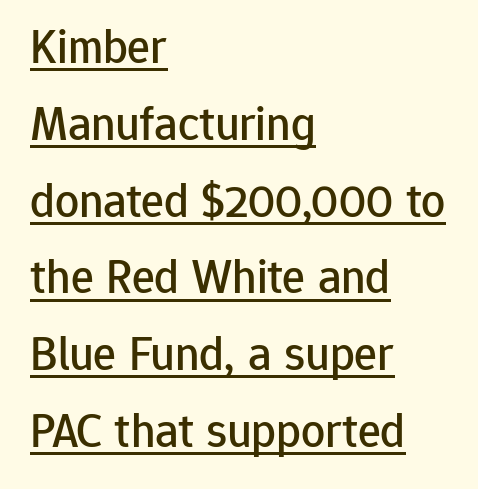
Whoever set this chose a conventional vertical rhythm. The face used here is proportionally spaced, like ordinary book or web type. Quick note: not italic, upright. This sample uses plain, unmodified letter spacing. The ragged edge is on the right, which tells us the setting is flush left. Compared with undecorated copy, this sample adds a rule below the words.
